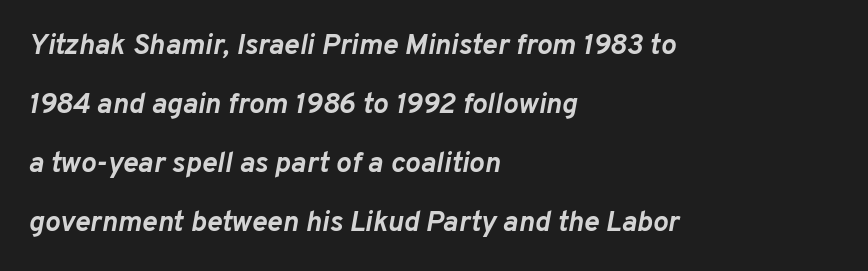
Q: Is the text bold? A: Yes.
Q: Is the text italic (slanted)? A: Yes, it leans right by about 10 degrees.
Q: Is the text underlined? A: No.
Q: How is the paragraph aligned? A: Left-aligned.
Q: Is the spacing between letters normal or unusually wide? A: Normal.
Q: Is the spacing between lines tight, normal or loose? A: Loose.
Q: Width (condensed, normal, or wide)? A: Normal.
Q: Stroke contrast? A: Low.
Q: x-height? A: Medium.
Q: Monospaced? A: No.
